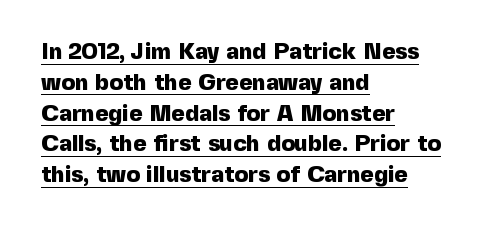
The image shows 23 px bold type, upright; set left-aligned, normal line spacing (1.34x), normal letter spacing, underlined.
